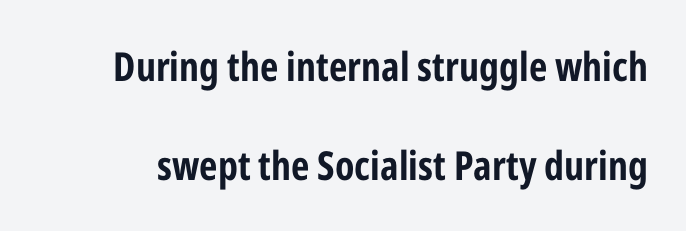
The image shows 40 px bold, condensed sans-serif type, upright; set loose line spacing (2.48x), normal letter spacing, not underlined; low stroke contrast and a medium x-height.
